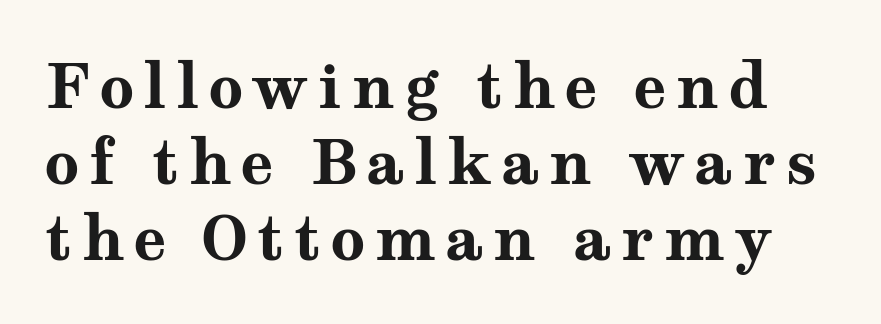
Character widths vary here, with narrow letters taking less room than wide ones. The rendering shows small feet on the letterforms — a serif design. Evenly set lines give the paragraph a standard silhouette. Does the lettering tilt? It doesn't — this is upright. The glyphs have the mass of a bold cut.
